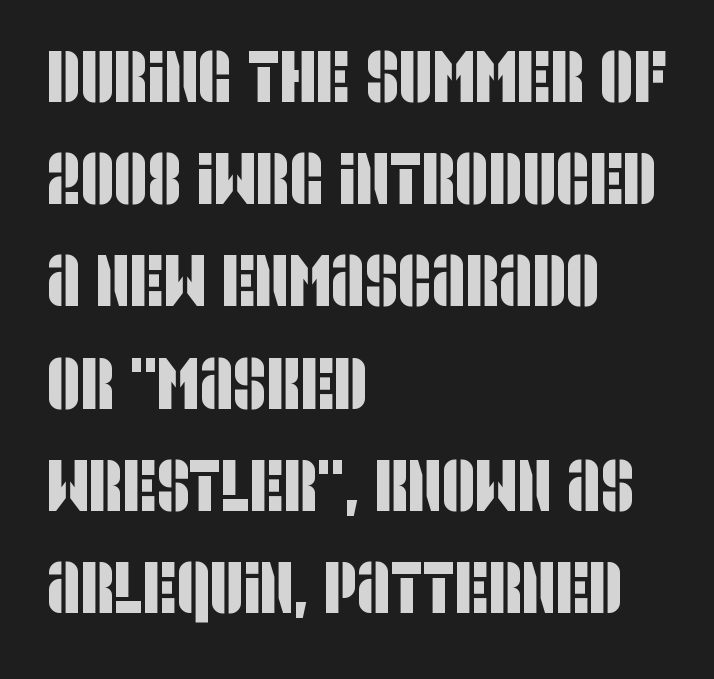
Q: Is the typeface a serif or a sans-serif typeface? A: Sans-serif.
Q: Is the text underlined? A: No.
Q: How is the paragraph aligned? A: Left-aligned.
Q: Is the spacing between letters normal or unusually wide? A: Normal.
Q: Is the spacing between lines tight, normal or loose? A: Normal.
Q: Width (condensed, normal, or wide)? A: Condensed.
Q: Stroke contrast? A: Low.
Q: x-height? A: Large.
Q: Monospaced? A: No.
